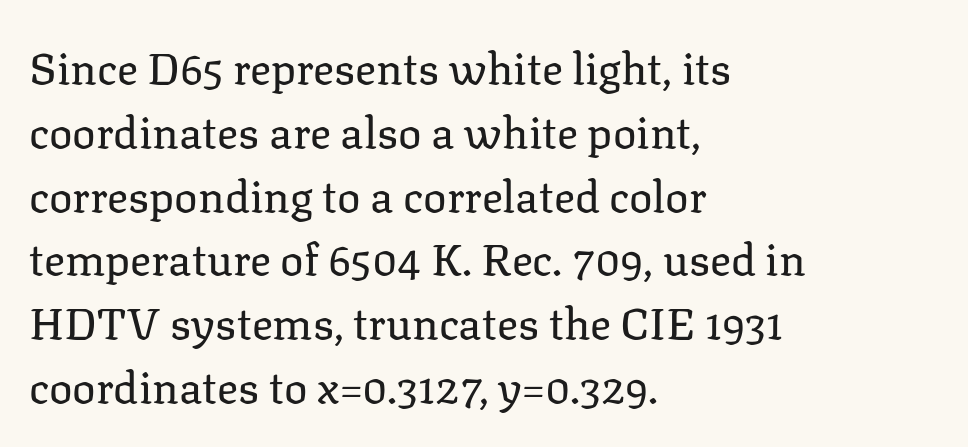
No chunkiness to these letters — they're not bold. Students, note that the glyphs here touch the page at normal intervals. Is this a sans? No — the strokes have serifs. The baseline area is clear. These lines were composed using upright roman letters. Varying glyph widths throughout — classic text-font behaviour.
